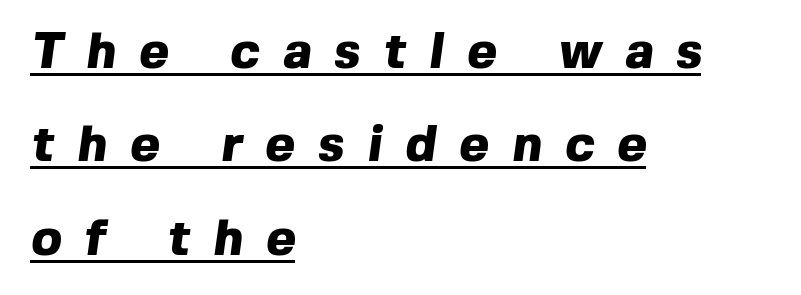
Q: Is the text bold? A: Yes.
Q: Is the typeface a serif or a sans-serif typeface? A: Sans-serif.
Q: Is the text underlined? A: Yes.
Q: How is the paragraph aligned? A: Left-aligned.
Q: Is the spacing between letters normal or unusually wide? A: Unusually wide.
Q: Width (condensed, normal, or wide)? A: Normal.
Q: x-height? A: Medium.
Q: Monospaced? A: No.
